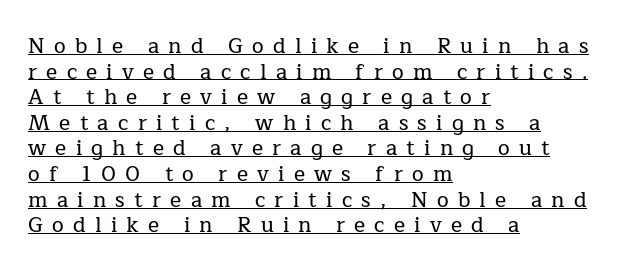
{"italic": "no", "underline": "yes", "align": "left", "line_spacing_ratio": 1.22, "letter_spacing": "wide", "letter_spacing_em": 0.44, "glyph_px": 21}
